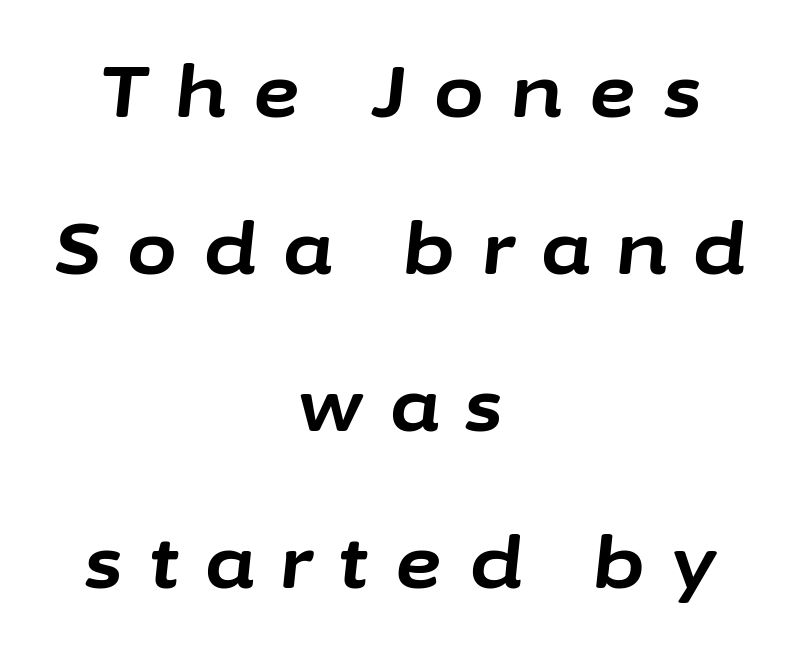
{"italic": "yes", "lean": "right", "slant_degrees": 6, "bold": "yes", "weight": "bold", "width": "normal", "stroke_contrast": "low", "x_height": "medium", "monospaced": "no", "underline": "no", "align": "center", "line_spacing": "loose", "line_spacing_ratio": 2.18, "letter_spacing": "wide", "letter_spacing_em": 0.38, "glyph_px": 72}
